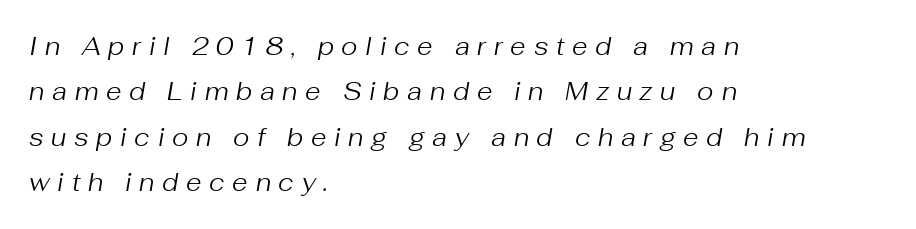
Line beginnings align vertically; line endings do not. Is the stroke heavy? The answer is a plain regular-or-lighter. Observe the lean: these are italic letterforms. Observe the wide spacing: letters keep a clear distance from each other.
